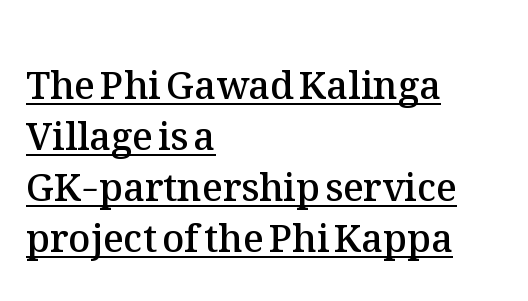
Q: Is the text bold? A: Semi-bold.
Q: Is the text italic (slanted)? A: No, it is upright.
Q: Is the text underlined? A: Yes.
Q: How is the paragraph aligned? A: Left-aligned.
Q: Is the spacing between letters normal or unusually wide? A: Normal.
Q: Is the spacing between lines tight, normal or loose? A: Normal.
Q: Width (condensed, normal, or wide)? A: Normal.
Q: Stroke contrast? A: Medium.
Q: x-height? A: Medium.
Q: Monospaced? A: No.
